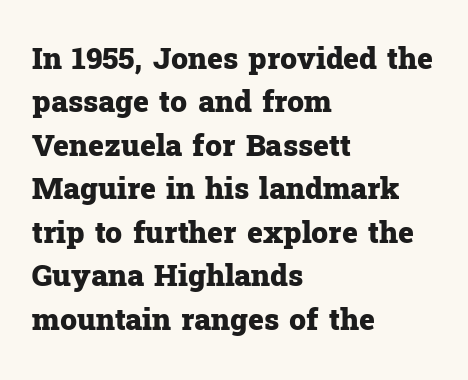
Q: Is the text bold? A: Yes.
Q: Is the text italic (slanted)? A: No, it is upright.
Q: Is the typeface a serif or a sans-serif typeface? A: Serif.
Q: Is the text underlined? A: No.
Q: How is the paragraph aligned? A: Left-aligned.
Q: Is the spacing between letters normal or unusually wide? A: Normal.
Q: Is the spacing between lines tight, normal or loose? A: Normal.
Q: Width (condensed, normal, or wide)? A: Normal.
Q: Stroke contrast? A: Low.
Q: x-height? A: Medium.
Q: Monospaced? A: No.
